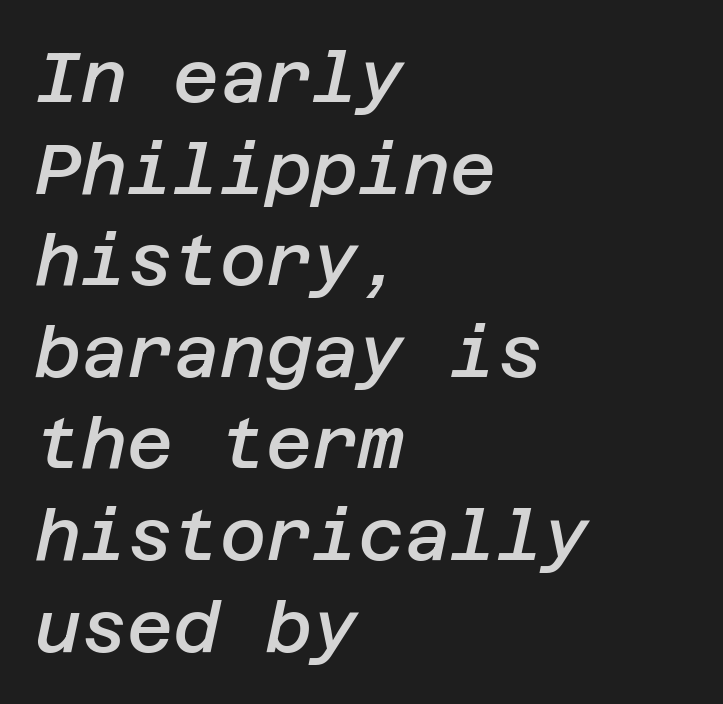
The image shows 71 px semibold type, italic (leaning right); set left-aligned, normal line spacing (1.29x), normal letter spacing, not underlined; low stroke contrast and a large x-height.
